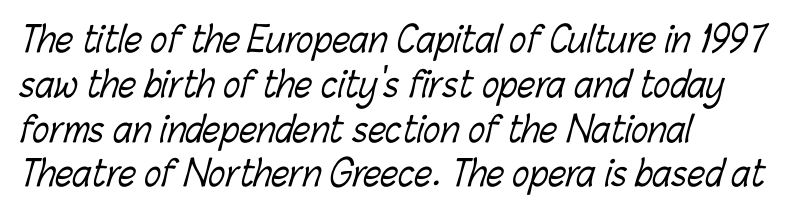
Q: Is the text bold? A: No.
Q: Is the text underlined? A: No.
Q: How is the paragraph aligned? A: Left-aligned.
Q: Is the spacing between letters normal or unusually wide? A: Normal.
Q: Is the spacing between lines tight, normal or loose? A: Normal.
Q: Width (condensed, normal, or wide)? A: Condensed.
Q: Stroke contrast? A: Low.
Q: x-height? A: Medium.
Q: Monospaced? A: No.
